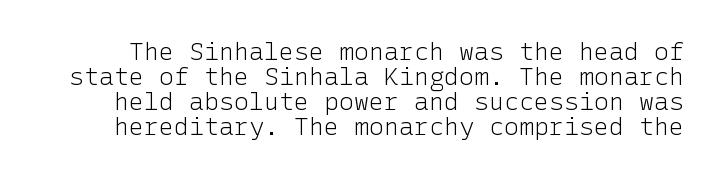
The glyphs are unaccompanied by any horizontal stroke below them. Stem width sits at or under what a default text font uses. Is the letter spacing exaggerated? No — it looks like the ordinary default. The passage shown stacks its lines with hardly any gap. You can tell it's not italic because the verticals are truly vertical.
